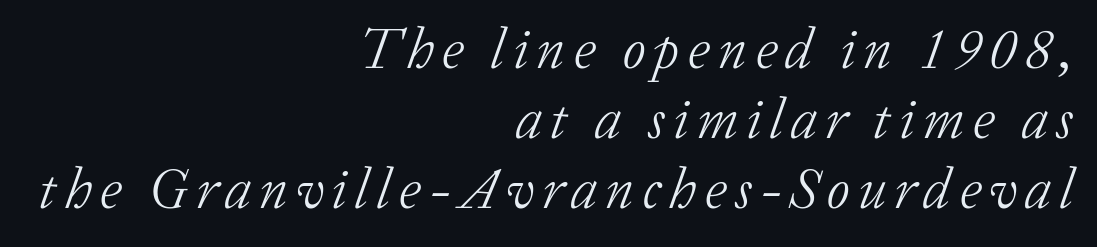
The image shows 57 px light serif type, italic (leaning right); set right-aligned, line spacing 1.23x, not underlined; low stroke contrast and a medium x-height.
